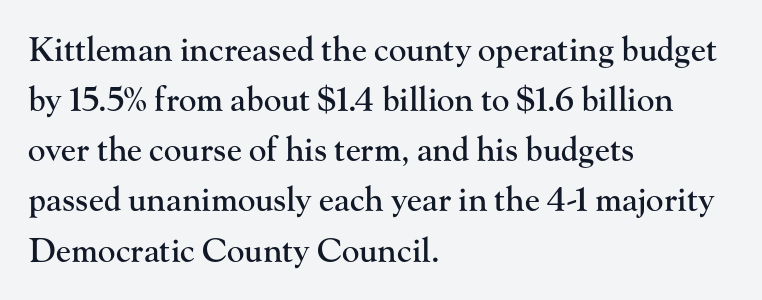
The letters sit at their default tracking, neither squeezed nor spread. Line starts are locked; line ends wander. Is there any slant? The stems are plumb. Notice how descenders clear the ascenders below comfortably — that's standard leading. The letters carry serifs — small finishing strokes at the ends of their stems.
